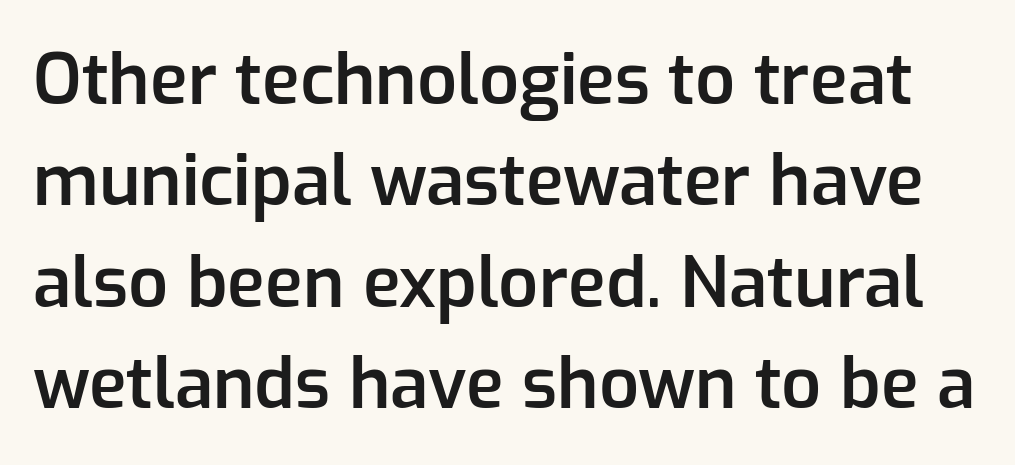
{"serif": "no", "italic": "no", "bold": "semi", "weight": "semibold", "width": "normal", "stroke_contrast": "low", "x_height": "medium", "monospaced": "no", "underline": "no", "line_spacing": "normal", "line_spacing_ratio": 1.45, "letter_spacing": "normal", "letter_spacing_em": 0.0, "glyph_px": 70}
